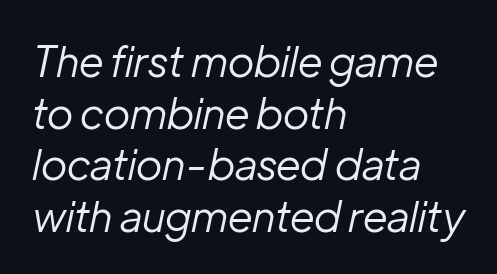
Q: Is the text bold? A: No.
Q: Is the text italic (slanted)? A: Yes, it leans right by about 12 degrees.
Q: Is the text underlined? A: No.
Q: How is the paragraph aligned? A: Left-aligned.
Q: Is the spacing between letters normal or unusually wide? A: Normal.
Q: Width (condensed, normal, or wide)? A: Normal.
Q: Stroke contrast? A: Low.
Q: x-height? A: Medium.
Q: Monospaced? A: No.
